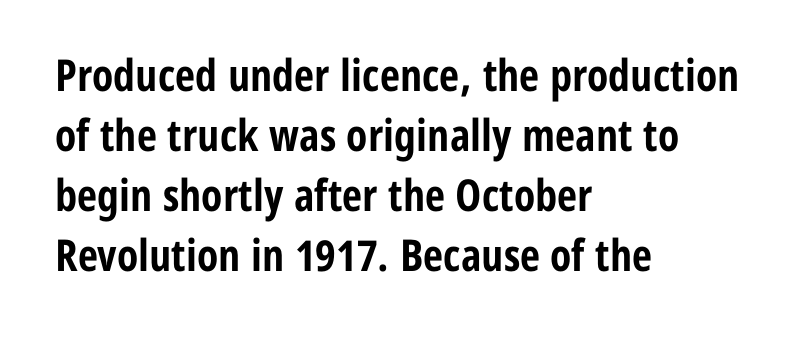
Look at the stroke-to-counter ratio: heavy, a bold. No extra tracking has been applied to these lines. Varying glyph widths throughout — classic text-font behaviour. Every character sits straight up, as roman type does. Descender tails drop into unmarked territory. The rows are spaced the way most documents space them.
